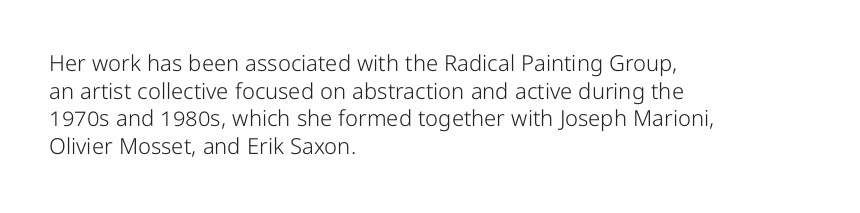
Q: Is the text bold? A: No.
Q: Is the text italic (slanted)? A: No, it is upright.
Q: Is the text underlined? A: No.
Q: How is the paragraph aligned? A: Left-aligned.
Q: Is the spacing between letters normal or unusually wide? A: Normal.
Q: Is the spacing between lines tight, normal or loose? A: Normal.
